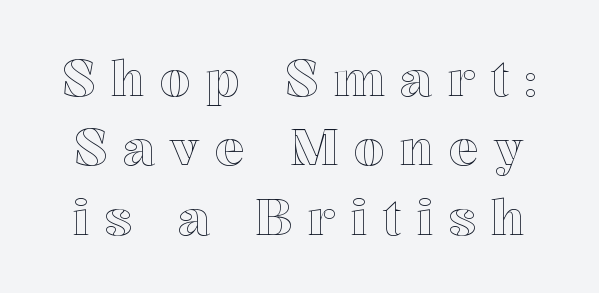
Clear beneath every line of the passage. Designer's note — italics off, roman on. Tracking value appears strongly positive — letters spread wide. How would I describe the line gaps? Plain and ordinary.
